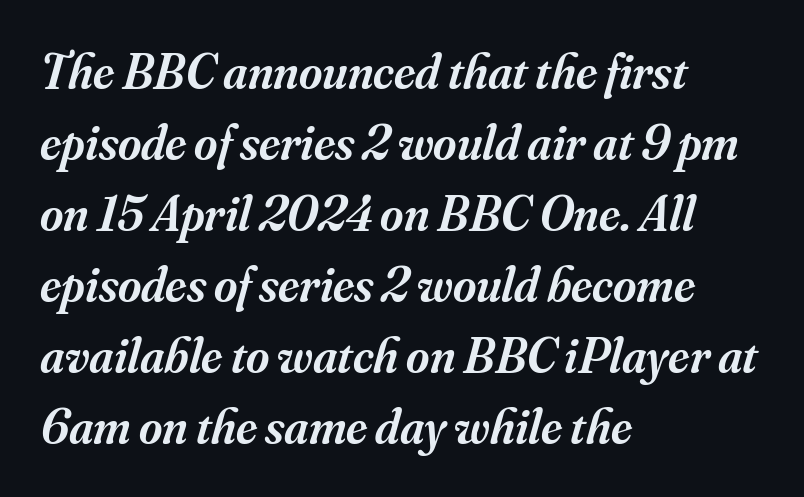
{"serif": "yes", "italic": "yes", "lean": "right", "slant_degrees": 16, "bold": "semi", "weight": "semibold", "width": "normal", "stroke_contrast": "medium", "x_height": "small", "monospaced": "no", "underline": "no", "align": "left", "line_spacing": "normal", "line_spacing_ratio": 1.42, "letter_spacing": "normal", "letter_spacing_em": 0.0, "glyph_px": 50}
